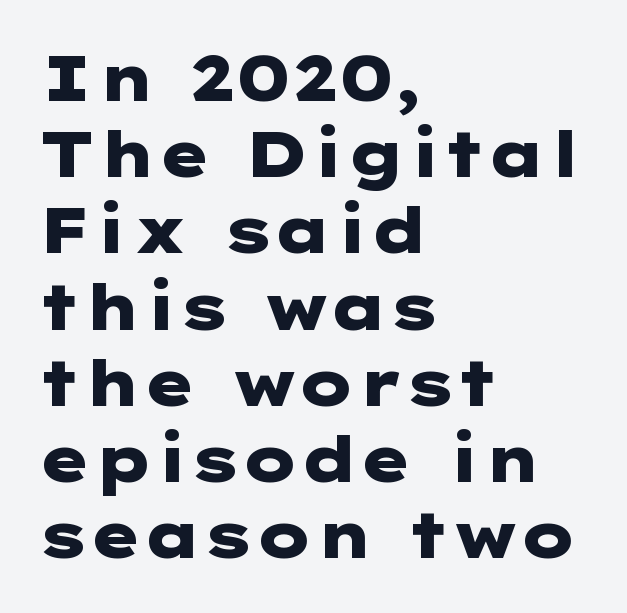
Q: Is the text bold? A: Yes.
Q: Is the text italic (slanted)? A: No, it is upright.
Q: Is the typeface a serif or a sans-serif typeface? A: Sans-serif.
Q: Is the text underlined? A: No.
Q: How is the paragraph aligned? A: Left-aligned.
Q: Is the spacing between letters normal or unusually wide? A: Normal.
Q: Width (condensed, normal, or wide)? A: Wide.
Q: Stroke contrast? A: Low.
Q: x-height? A: Medium.
